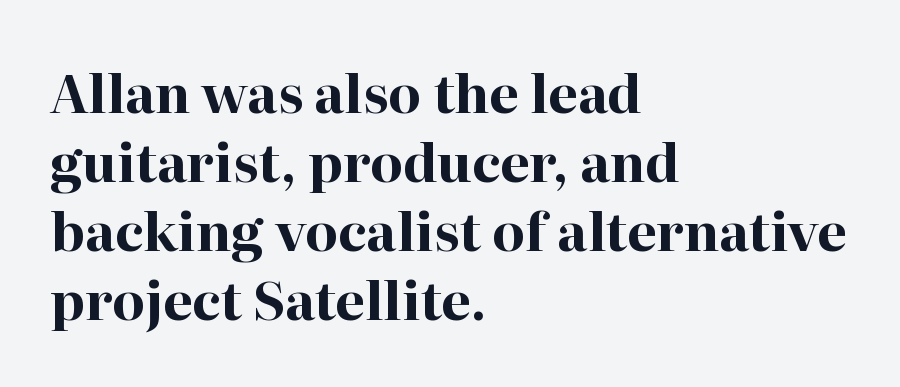
Q: Is the text bold? A: Yes.
Q: Is the text italic (slanted)? A: No, it is upright.
Q: Is the typeface a serif or a sans-serif typeface? A: Serif.
Q: Is the text underlined? A: No.
Q: How is the paragraph aligned? A: Left-aligned.
Q: Is the spacing between letters normal or unusually wide? A: Normal.
Q: Is the spacing between lines tight, normal or loose? A: Normal.
Q: Width (condensed, normal, or wide)? A: Normal.
Q: Stroke contrast? A: High.
Q: x-height? A: Medium.
Q: Monospaced? A: No.
